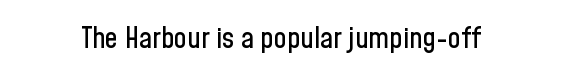
The image shows 29 px condensed sans-serif type, upright; set normal letter spacing, not underlined; low stroke contrast and a medium x-height.
